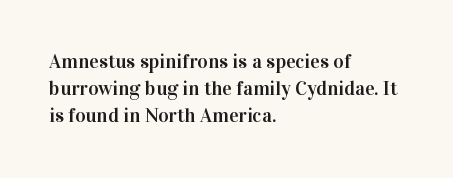
Q: Is the text italic (slanted)? A: No, it is upright.
Q: Is the text underlined? A: No.
Q: How is the paragraph aligned? A: Left-aligned.
Q: Is the spacing between letters normal or unusually wide? A: Normal.
Q: Is the spacing between lines tight, normal or loose? A: Normal.
